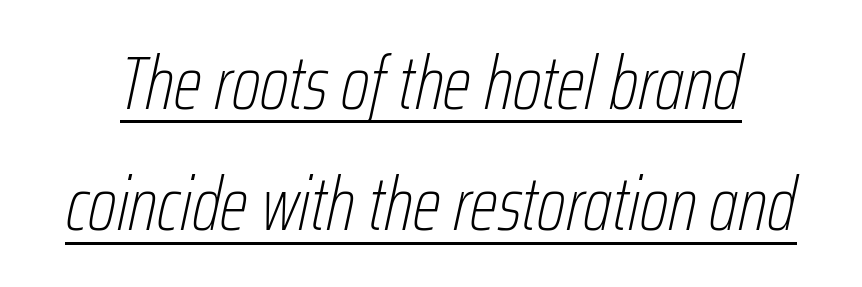
The image shows 75 px thin, condensed type, italic (leaning right); set normal line spacing (1.62x), normal letter spacing, underlined; low stroke contrast and a medium x-height.
